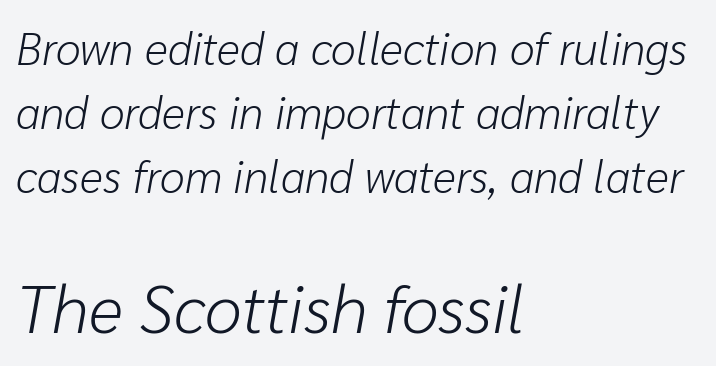
{"italic": "yes", "lean": "right", "slant_degrees": 10, "bold": "no", "weight": "light", "width": "normal", "stroke_contrast": "low", "x_height": "medium", "monospaced": "no", "underline": "no", "align": "left", "line_spacing": "normal", "line_spacing_ratio": 1.42, "letter_spacing": "normal", "letter_spacing_em": 0.0, "larger_block": "second", "size_ratio": 1.49, "glyph_px": 67}
